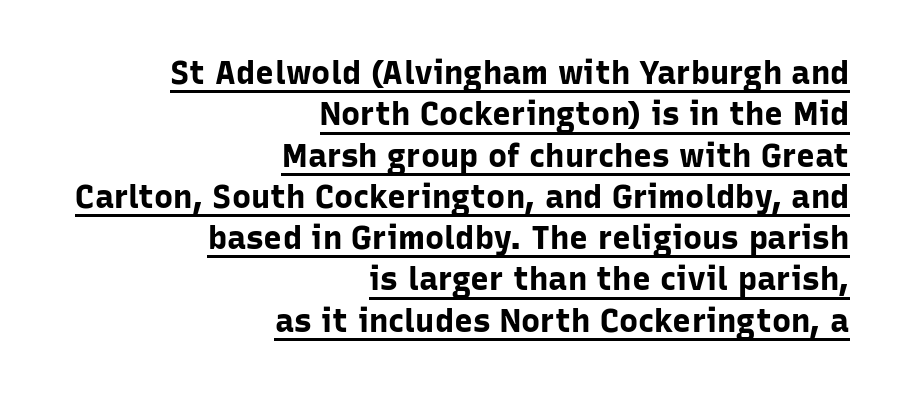
{"serif": "no", "italic": "no", "bold": "yes", "weight": "bold", "width": "normal", "stroke_contrast": "low", "x_height": "medium", "monospaced": "no", "underline": "yes", "align": "right", "line_spacing": "normal", "line_spacing_ratio": 1.29, "letter_spacing": "normal", "letter_spacing_em": 0.0, "glyph_px": 32}
